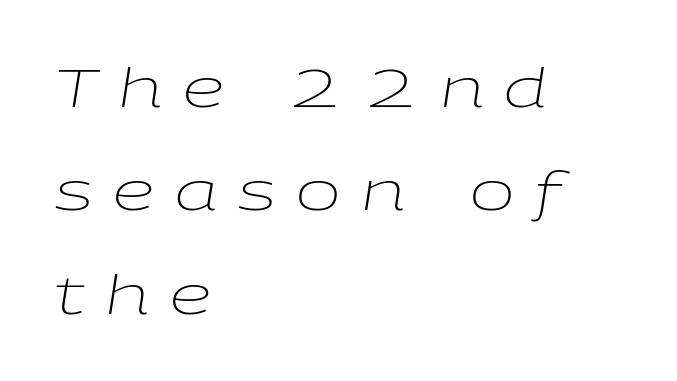
{"italic": "yes", "lean": "right", "slant_degrees": 9, "bold": "no", "weight": "light", "width": "wide", "stroke_contrast": "low", "x_height": "medium", "monospaced": "no", "underline": "no", "align": "left", "line_spacing": "loose", "line_spacing_ratio": 1.95, "letter_spacing": "wide", "letter_spacing_em": 0.39, "glyph_px": 53}
